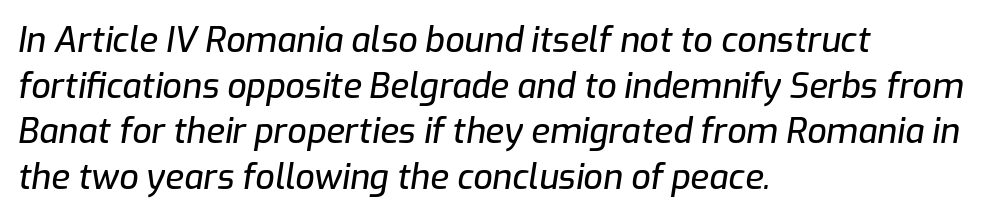
Here the designer chose a conventional face with non-uniform glyph widths. The setting favours the left margin, as ordinary paragraphs usually do. The gaps between neighbouring characters are ordinary and unremarkable. This block has exactly the height ordinary leading produces. Underline: absent.
